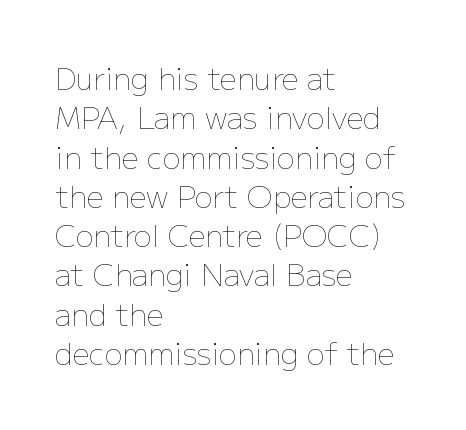
Q: Is the text bold? A: No.
Q: Is the text italic (slanted)? A: No, it is upright.
Q: Is the text underlined? A: No.
Q: How is the paragraph aligned? A: Left-aligned.
Q: Is the spacing between letters normal or unusually wide? A: Normal.
Q: Is the spacing between lines tight, normal or loose? A: Normal.
Q: Width (condensed, normal, or wide)? A: Normal.
Q: Stroke contrast? A: Low.
Q: x-height? A: Medium.
Q: Monospaced? A: No.
